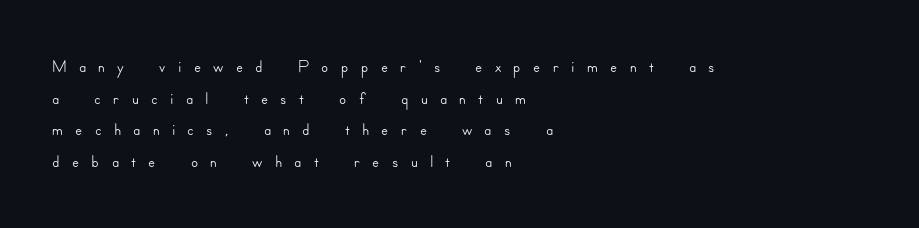
Q: Is the text italic (slanted)? A: No, it is upright.
Q: Is the text underlined? A: No.
Q: How is the paragraph aligned? A: Left-aligned.
Q: Is the spacing between letters normal or unusually wide? A: Unusually wide.
